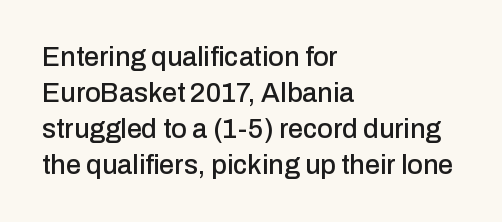
The image shows 27 px text type, upright; set left-aligned, normal line spacing (1.33x), normal letter spacing, not underlined.
